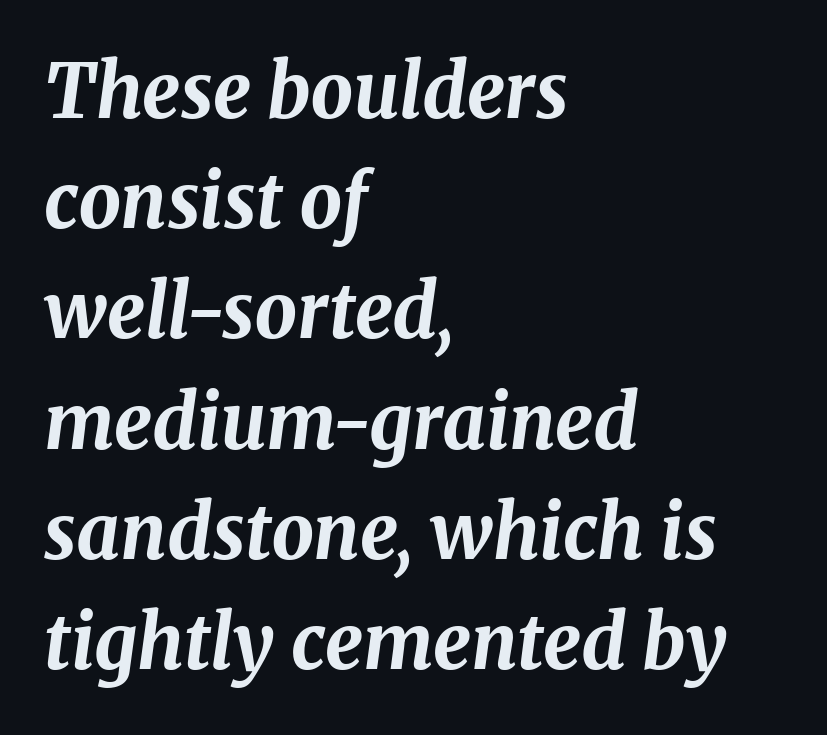
{"italic": "yes", "lean": "right", "slant_degrees": 8, "bold": "yes", "weight": "bold", "width": "normal", "stroke_contrast": "medium", "x_height": "medium", "monospaced": "no", "underline": "no", "align": "left", "line_spacing": "normal", "line_spacing_ratio": 1.47, "letter_spacing": "normal", "letter_spacing_em": 0.0, "glyph_px": 75}
